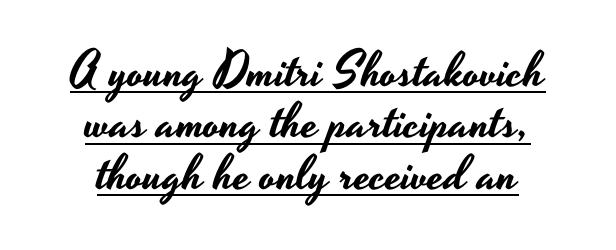
The rendering positions every line midway between the sides. You could call the tracking neutral — neither tight nor loose. Spacing verdict: proportional, widths tailored to each character. The letters carry no serifs — their stems end cleanly without finishing strokes. Notice how descenders almost collide with the ascenders below — that's tight leading.
